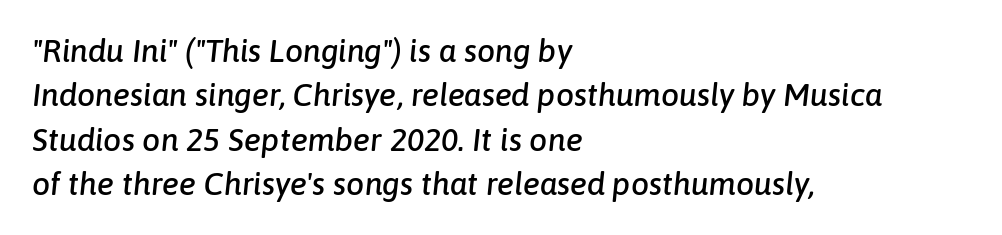
Default kerning and tracking; the words read as compact shapes. Varying glyph widths throughout — classic text-font behaviour. The zone under the glyphs is completely vacant. These lines are set flush left with a ragged right edge.
